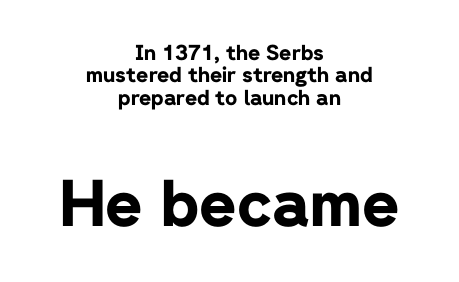
The image shows 64 px bold sans-serif type, upright; set centered, tight line spacing (1.07x), normal letter spacing, not underlined; the second (bottom) block is 3.05x larger; low stroke contrast and a medium x-height.
